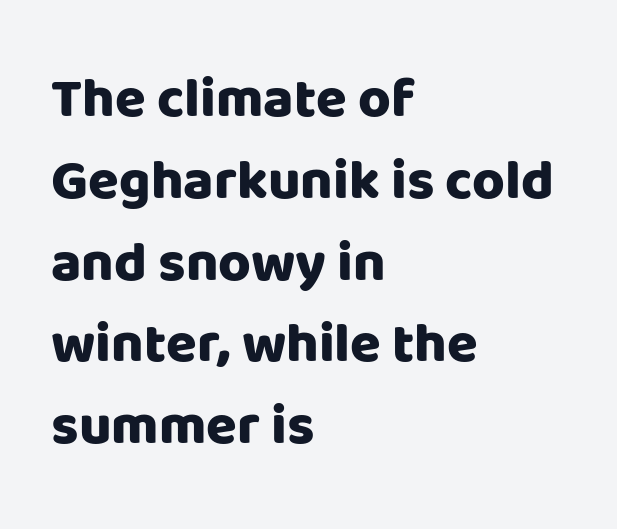
Q: Is the text bold? A: Yes.
Q: Is the text italic (slanted)? A: No, it is upright.
Q: Is the typeface a serif or a sans-serif typeface? A: Sans-serif.
Q: Is the text underlined? A: No.
Q: How is the paragraph aligned? A: Left-aligned.
Q: Is the spacing between letters normal or unusually wide? A: Normal.
Q: Is the spacing between lines tight, normal or loose? A: Normal.
Q: Width (condensed, normal, or wide)? A: Normal.
Q: Stroke contrast? A: Low.
Q: x-height? A: Large.
Q: Monospaced? A: No.
